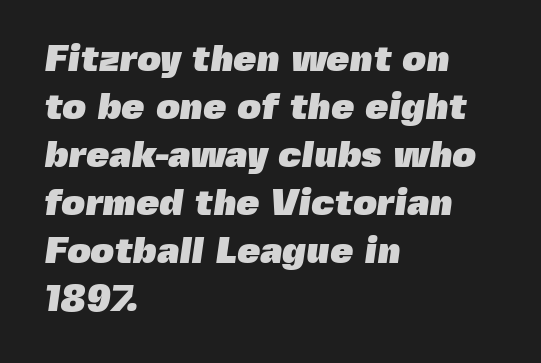
The image shows 37 px heavy sans-serif type; set left-aligned, normal line spacing (1.3x), normal letter spacing, not underlined; a medium x-height.
